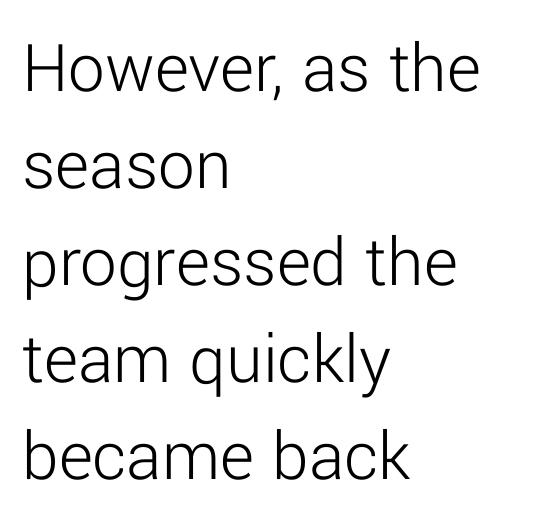
The image shows 73 px light sans-serif type, upright; set left-aligned, normal line spacing (1.33x), normal letter spacing, not underlined; low stroke contrast and a medium x-height.
